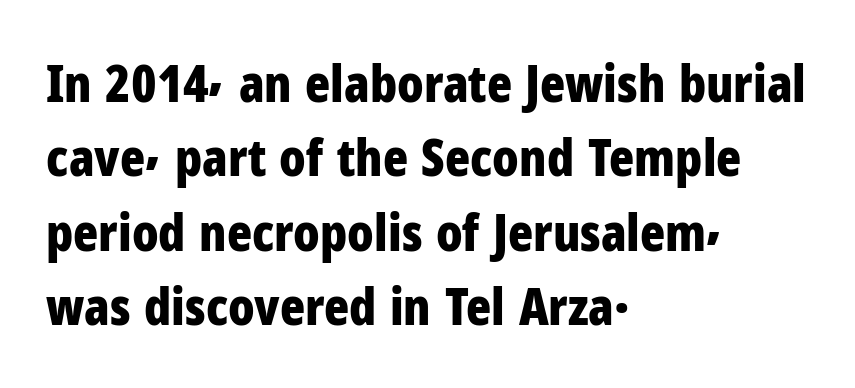
On the weight axis this lands at bold, roughly 700. Does the copy run flush right? No — it runs flush left. Here the designer chose a conventional face with non-uniform glyph widths. The letters stand straight up with perfectly vertical stems.
